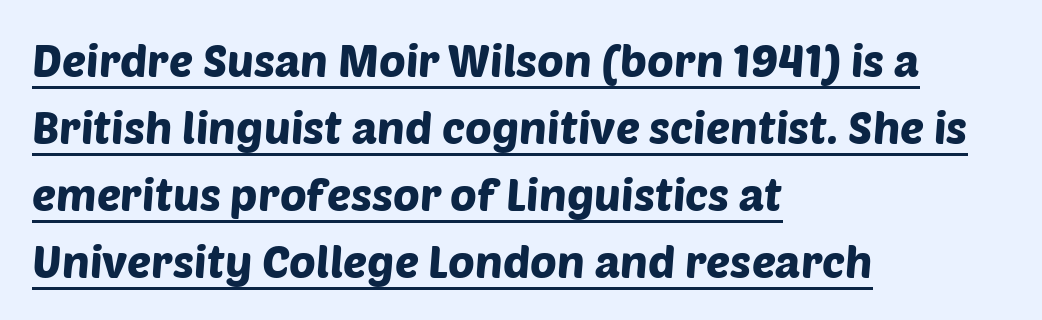
{"serif": "no", "width": "normal", "stroke_contrast": "low", "x_height": "large", "monospaced": "no", "underline": "yes", "align": "left", "line_spacing": "normal", "line_spacing_ratio": 1.49, "letter_spacing": "normal", "letter_spacing_em": 0.0, "glyph_px": 45}
